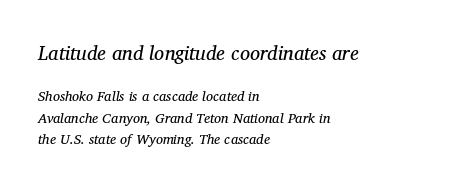
Q: Is the text bold? A: No.
Q: Is the text italic (slanted)? A: Yes, it leans right by about 11 degrees.
Q: Is the text underlined? A: No.
Q: How is the paragraph aligned? A: Left-aligned.
Q: Is the spacing between letters normal or unusually wide? A: Normal.
Q: Is the spacing between lines tight, normal or loose? A: Normal.
Q: Which block of text is set in a larger size, the first (top) or the second (bottom)? A: The first (top) one.
